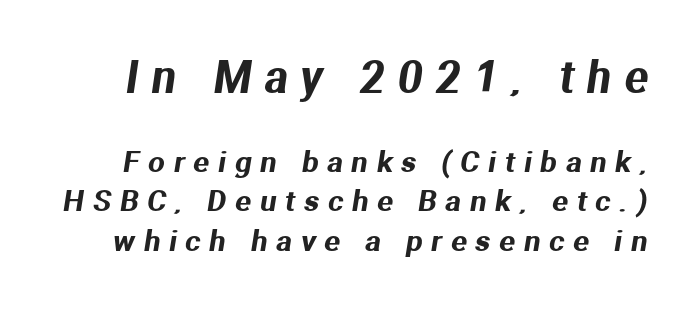
The designer went with a sans here, leaving each stem footless. Character widths vary here, with narrow letters taking less room than wide ones. Successive baselines arrive at the customary interval. Reading top to bottom, the characters get smaller at the block break. The letters are spread apart with noticeably loose tracking. Just letters on the line, the space beneath them empty.
